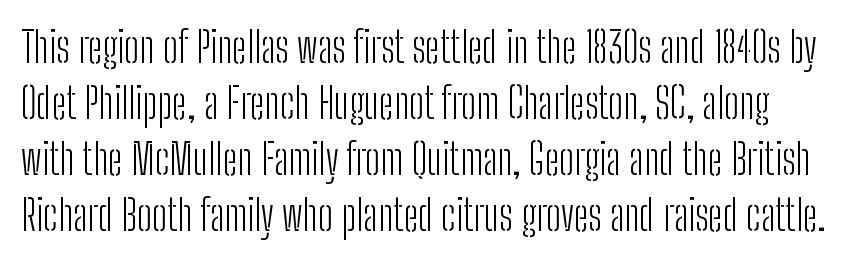
The image shows 42 px light, condensed sans-serif type, upright; set normal line spacing (1.33x), normal letter spacing, not underlined; low stroke contrast and a medium x-height.
